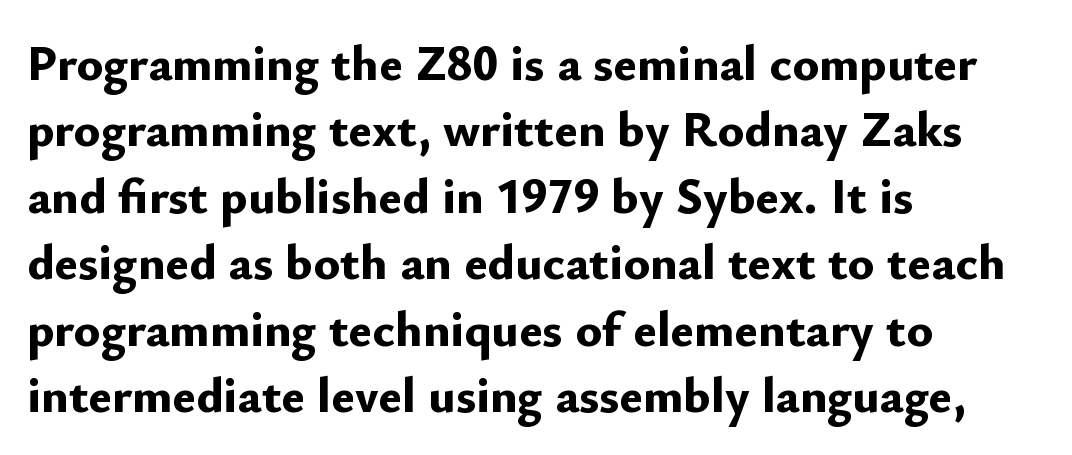
{"serif": "no", "italic": "no", "bold": "yes", "weight": "bold", "width": "normal", "stroke_contrast": "low", "x_height": "small", "monospaced": "no", "underline": "no", "align": "left", "line_spacing": "normal", "line_spacing_ratio": 1.33, "letter_spacing": "normal", "letter_spacing_em": 0.0, "glyph_px": 50}
